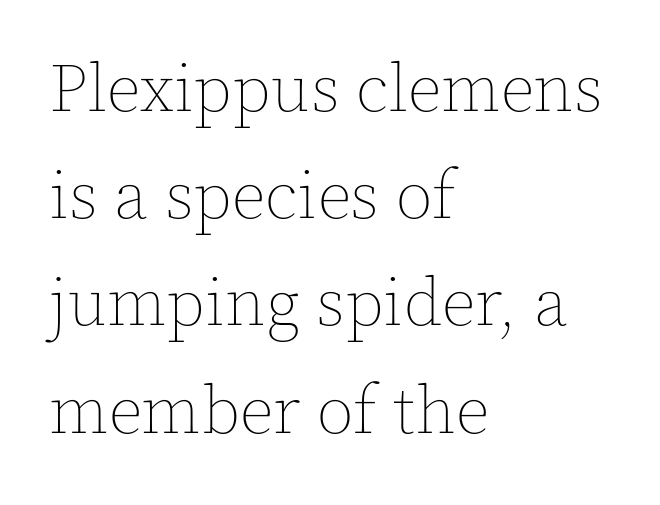
Alignment: flush left. Character widths vary here, with narrow letters taking less room than wide ones. The line-height multiplier appears to be the usual default. Stems here are at most as thick as an everyday book face. Nobody touched the tracking dial on this one. The strip under each line holds only bare page.
